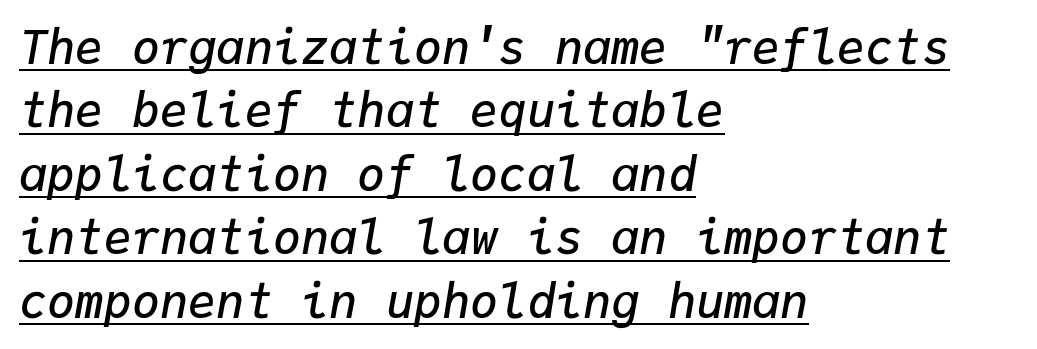
{"italic": "yes", "lean": "right", "slant_degrees": 9, "bold": "semi", "weight": "semibold", "width": "normal", "stroke_contrast": "low", "x_height": "medium", "monospaced": "yes", "underline": "yes", "align": "left", "line_spacing": "normal", "line_spacing_ratio": 1.35, "letter_spacing": "normal", "letter_spacing_em": 0.0, "glyph_px": 47}
